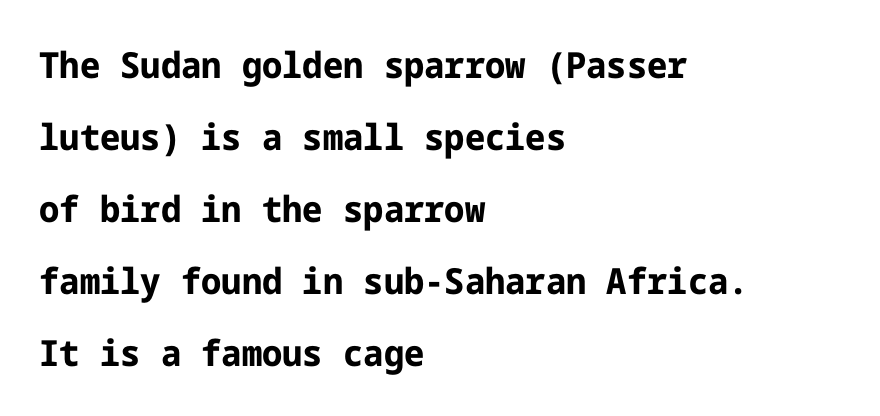
The horizontal fit of the characters is conventional and even. These lines stack with their left ends in a neat column. The space between consecutive lines is lavish. Type style note: lacks serifs. Every stem runs plumb, perpendicular to the baseline. Bare-footed words on every line.
